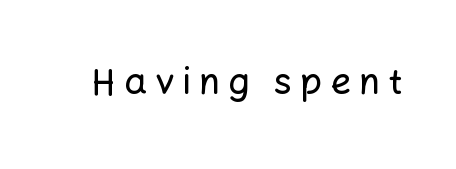
{"serif": "no", "italic": "no", "width": "normal", "stroke_contrast": "low", "x_height": "medium", "monospaced": "no", "underline": "no", "letter_spacing": "wide", "letter_spacing_em": 0.22, "glyph_px": 36}
